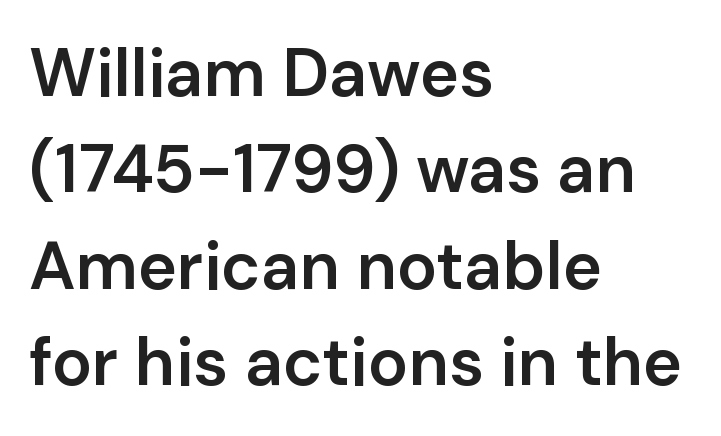
The image shows 67 px semibold sans-serif type, upright; set left-aligned, normal line spacing (1.44x), normal letter spacing, not underlined; low stroke contrast and a medium x-height.
